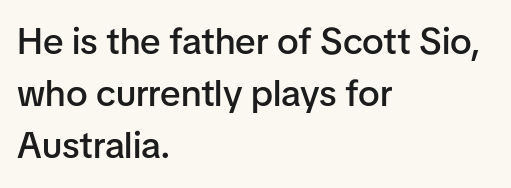
The image shows 37 px semibold sans-serif type, upright; set left-aligned, normal line spacing (1.41x), normal letter spacing, not underlined; low stroke contrast and a medium x-height.
